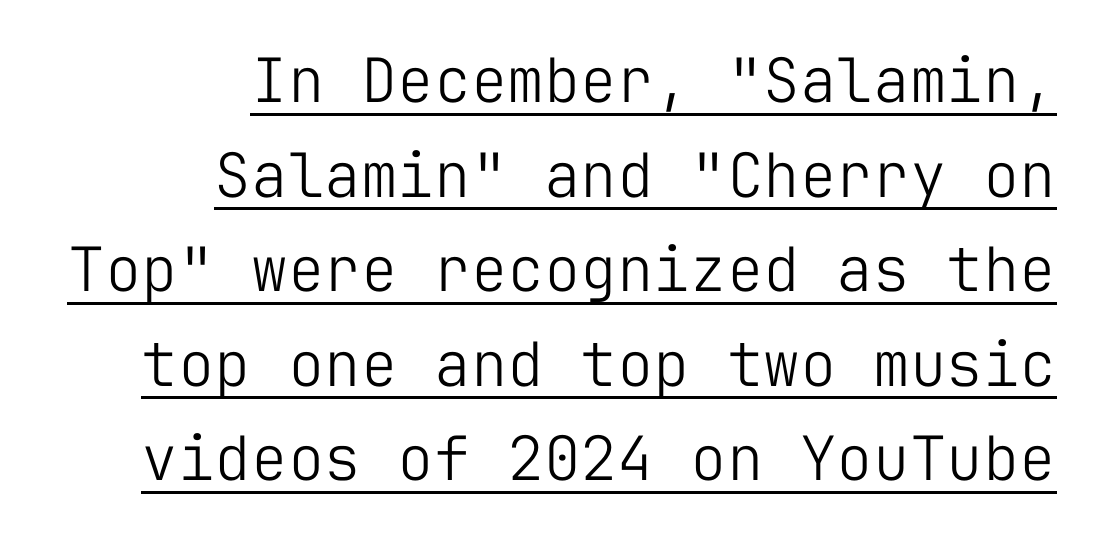
Nope, not italic — everything's standing straight. A sans-serif font was chosen for this passage. The text block is weighted toward the right margin, trailing off unevenly leftward. This block has exactly the height ordinary leading produces. Heft: none added — not bold. Decoration check: the copy is underlined.
